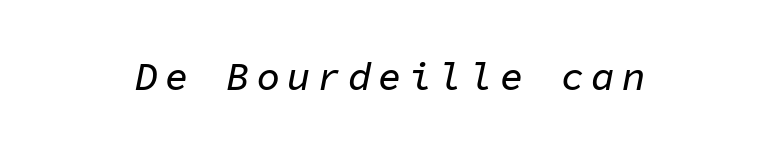
The image shows 39 px text type, italic (leaning right), monospaced; set not underlined; low stroke contrast and a medium x-height.
